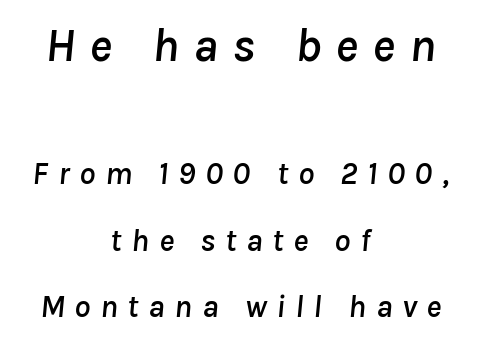
{"italic": "yes", "lean": "right", "slant_degrees": 8, "width": "normal", "stroke_contrast": "low", "x_height": "medium", "monospaced": "no", "underline": "no", "align": "center", "line_spacing": "loose", "line_spacing_ratio": 2.08, "letter_spacing": "wide", "letter_spacing_em": 0.3, "larger_block": "first", "size_ratio": 1.5, "glyph_px": 48}
